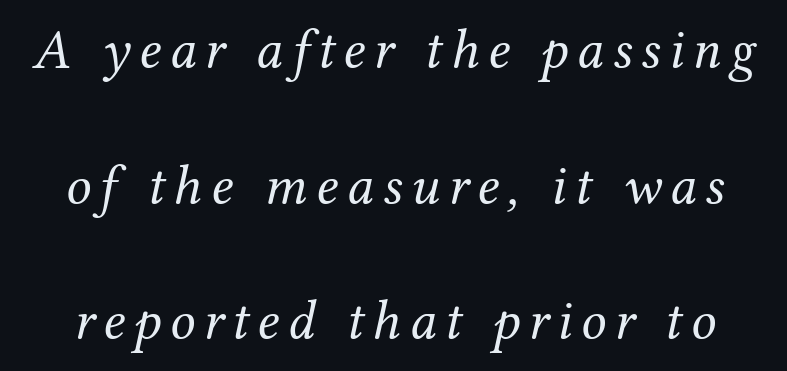
Each new line begins a long way beneath the previous one. No word sits above an underline. In terms of letterform style, serifs are clearly present. Designer's note — italics engaged.
